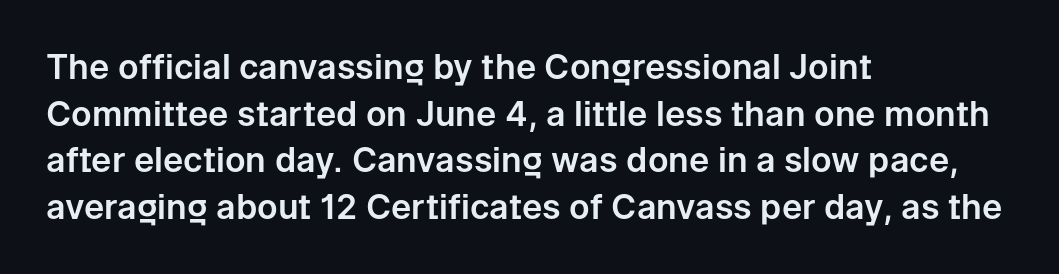
Horizontal alignment here is leftward, the default for most running prose. Interline gaps are of average width in this sample. Italic: no, the glyphs are upright roman. The typeface chosen for these lines omits serifs. Here the designer chose a conventional face with non-uniform glyph widths.
